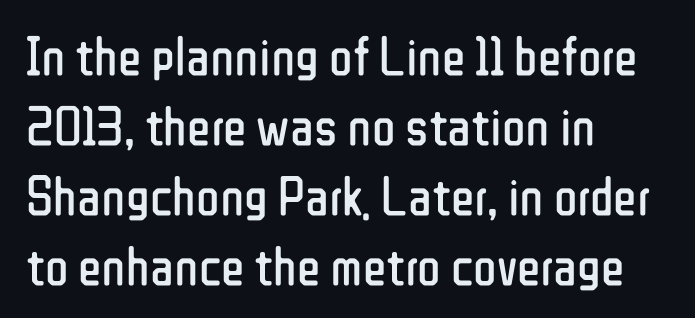
{"serif": "no", "italic": "no", "bold": "no", "weight": "regular", "width": "condensed", "stroke_contrast": "low", "x_height": "medium", "monospaced": "no", "underline": "no", "align": "left", "line_spacing": "normal", "line_spacing_ratio": 1.27, "letter_spacing": "normal", "letter_spacing_em": 0.0, "glyph_px": 55}
